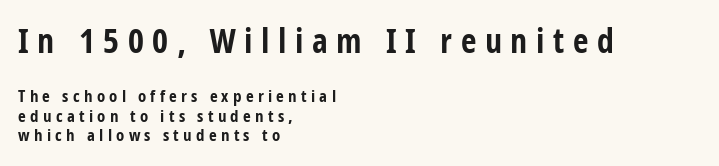
The image shows 34 px bold, condensed sans-serif type, upright; set left-aligned, tight line spacing (1.15x), unusually wide letter spacing (+0.25 em), not underlined; the first (top) block is 2.0x larger; low stroke contrast and a medium x-height.
